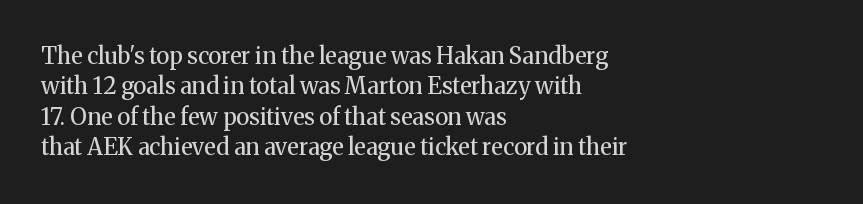
{"italic": "no", "bold": "no", "underline": "no", "align": "left", "line_spacing": "normal", "line_spacing_ratio": 1.32, "letter_spacing": "normal", "letter_spacing_em": 0.0, "glyph_px": 23}
